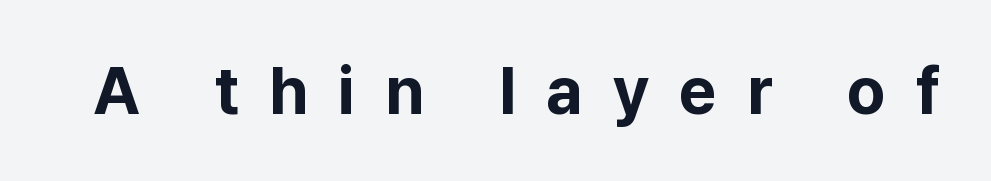
Q: Is the text bold? A: Yes.
Q: Is the text italic (slanted)? A: No, it is upright.
Q: Is the typeface a serif or a sans-serif typeface? A: Sans-serif.
Q: Is the text underlined? A: No.
Q: Is the spacing between letters normal or unusually wide? A: Unusually wide.
Q: Width (condensed, normal, or wide)? A: Normal.
Q: Stroke contrast? A: Low.
Q: x-height? A: Medium.
Q: Monospaced? A: No.
